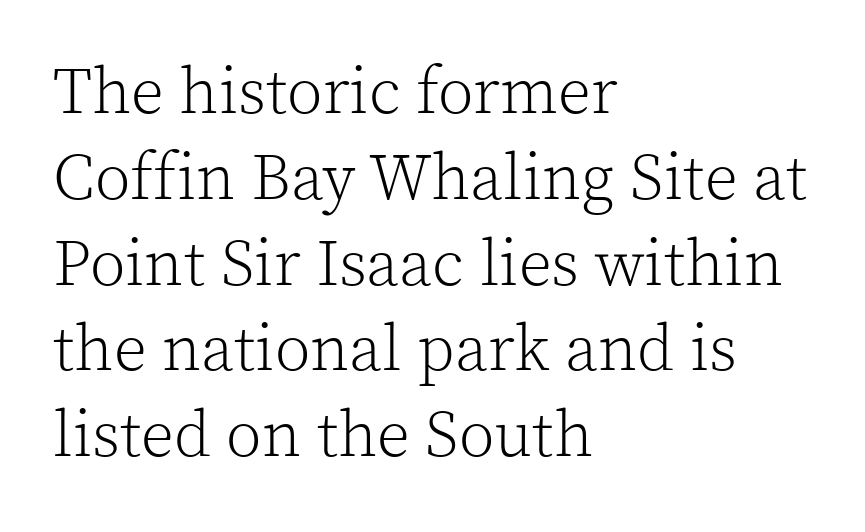
Clear beneath every line of the passage. Horizontally, the lines are justified to the leading edge only. A normal amount of white space separates one row of letters from the next. The font sits on the lighter half of the weight spectrum, regular included. Do the characters align in a grid? No, the font is proportional.
